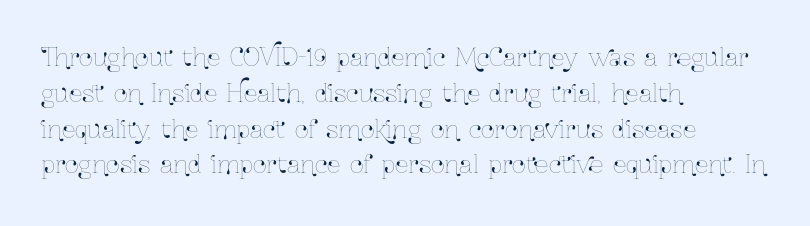
{"italic": "no", "underline": "no", "align": "left", "line_spacing": "normal", "line_spacing_ratio": 1.49, "letter_spacing": "normal", "letter_spacing_em": 0.0, "glyph_px": 24}
